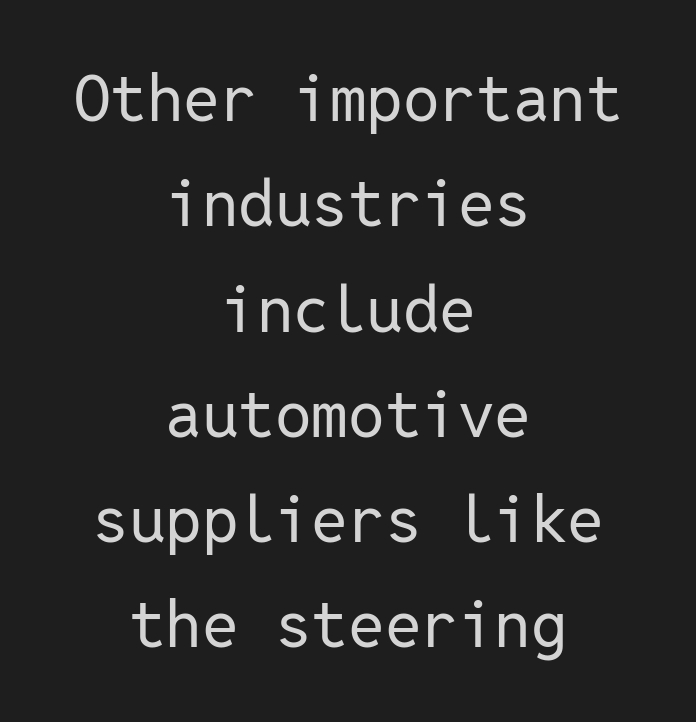
The image shows 65 px regular-weight sans-serif type, upright, monospaced; set centered, normal line spacing (1.62x), normal letter spacing, not underlined; low stroke contrast and a medium x-height.
